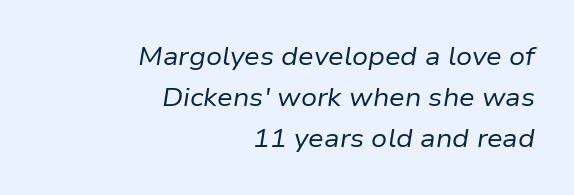
{"italic": "yes", "lean": "right", "slant_degrees": 9, "bold": "no", "underline": "no", "align": "right", "line_spacing": "normal", "line_spacing_ratio": 1.64, "letter_spacing": "normal", "letter_spacing_em": 0.0, "glyph_px": 25}
